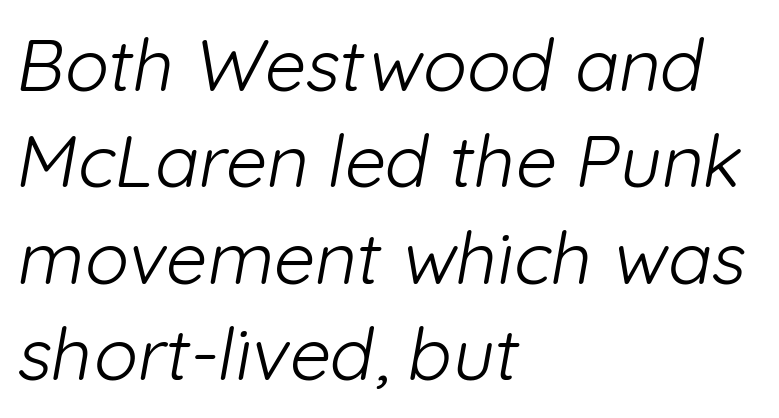
{"serif": "no", "bold": "no", "weight": "light", "width": "normal", "stroke_contrast": "low", "x_height": "medium", "monospaced": "no", "underline": "no", "align": "left", "line_spacing": "normal", "line_spacing_ratio": 1.32, "letter_spacing": "normal", "letter_spacing_em": 0.0, "glyph_px": 73}
